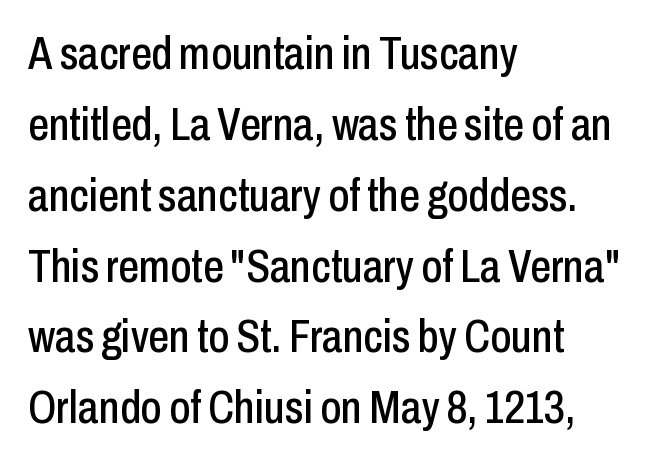
Q: Is the text italic (slanted)? A: No, it is upright.
Q: Is the typeface a serif or a sans-serif typeface? A: Sans-serif.
Q: Is the text underlined? A: No.
Q: How is the paragraph aligned? A: Left-aligned.
Q: Is the spacing between letters normal or unusually wide? A: Normal.
Q: Is the spacing between lines tight, normal or loose? A: Normal.
Q: Width (condensed, normal, or wide)? A: Condensed.
Q: Stroke contrast? A: Low.
Q: x-height? A: Medium.
Q: Monospaced? A: No.
